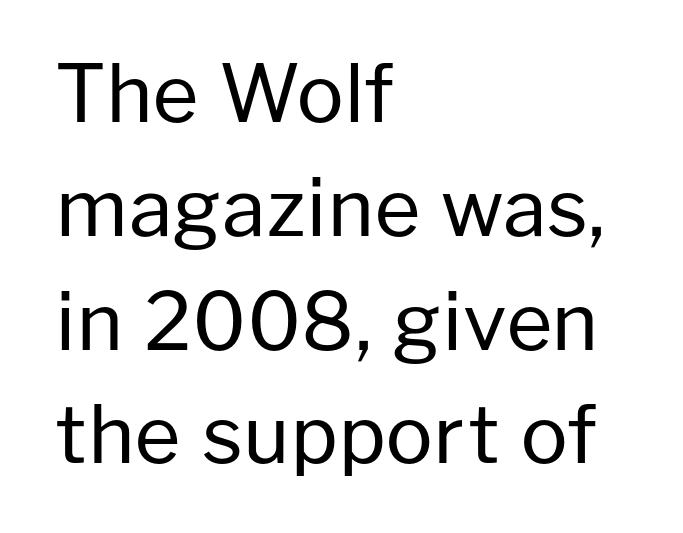
Q: Is the text bold? A: No.
Q: Is the text italic (slanted)? A: No, it is upright.
Q: Is the typeface a serif or a sans-serif typeface? A: Sans-serif.
Q: Is the text underlined? A: No.
Q: How is the paragraph aligned? A: Left-aligned.
Q: Is the spacing between letters normal or unusually wide? A: Normal.
Q: Is the spacing between lines tight, normal or loose? A: Normal.
Q: Width (condensed, normal, or wide)? A: Normal.
Q: Stroke contrast? A: Low.
Q: x-height? A: Medium.
Q: Monospaced? A: No.
